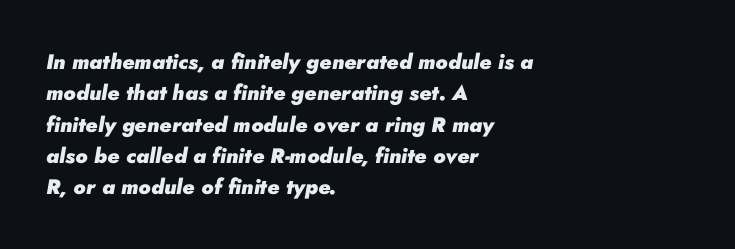
Q: Is the text bold? A: Yes.
Q: Is the text italic (slanted)? A: Yes, it leans right by about 10 degrees.
Q: Is the text underlined? A: No.
Q: How is the paragraph aligned? A: Left-aligned.
Q: Is the spacing between letters normal or unusually wide? A: Normal.
Q: Is the spacing between lines tight, normal or loose? A: Normal.
